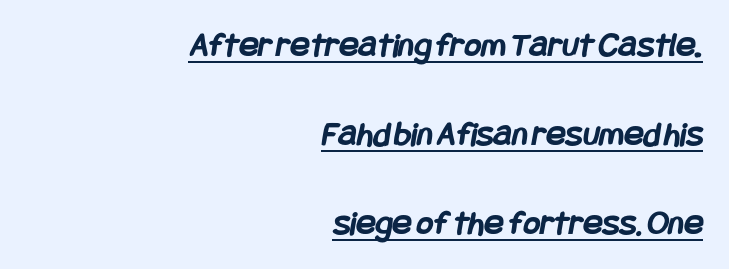
The image shows 36 px semibold, condensed sans-serif type; set right-aligned, loose line spacing (2.47x), normal letter spacing, underlined; low stroke contrast and a large x-height.
